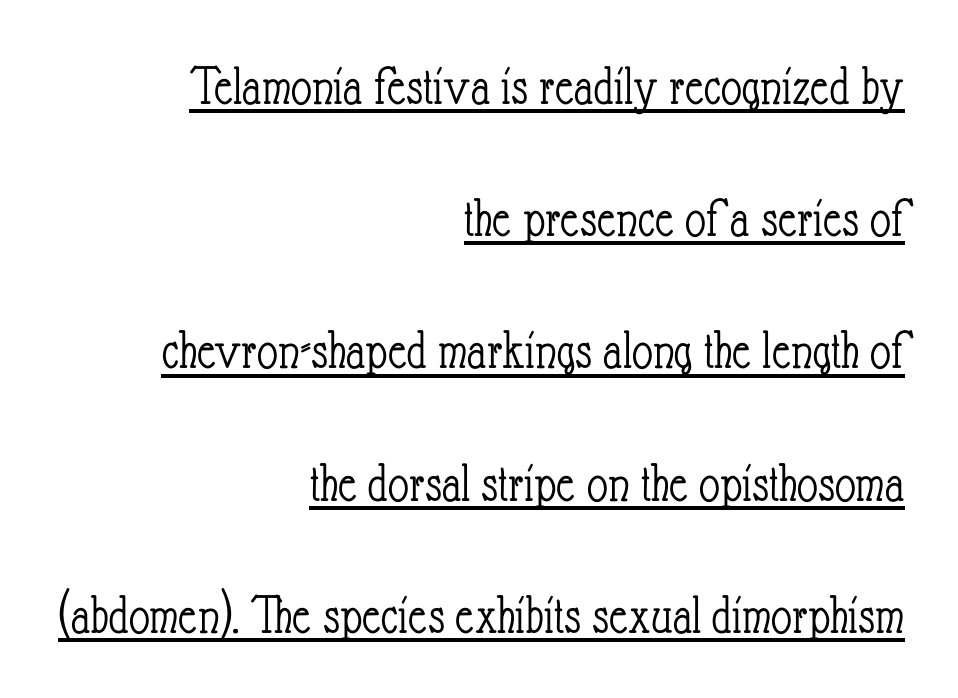
Every character sits straight up, as roman type does. Look at the tracking — it's just the regular setting, nothing added. Weight: regular or lighter. This sample trades compactness for vertical openness between lines. Line endings align vertically; line beginnings do not.
